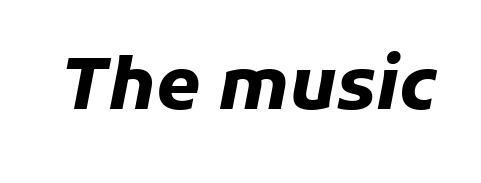
Q: Is the text bold? A: Yes.
Q: Is the text italic (slanted)? A: Yes, it leans right by about 11 degrees.
Q: Is the text underlined? A: No.
Q: Is the spacing between letters normal or unusually wide? A: Normal.
Q: Width (condensed, normal, or wide)? A: Normal.
Q: Stroke contrast? A: Low.
Q: x-height? A: Medium.
Q: Monospaced? A: No.
